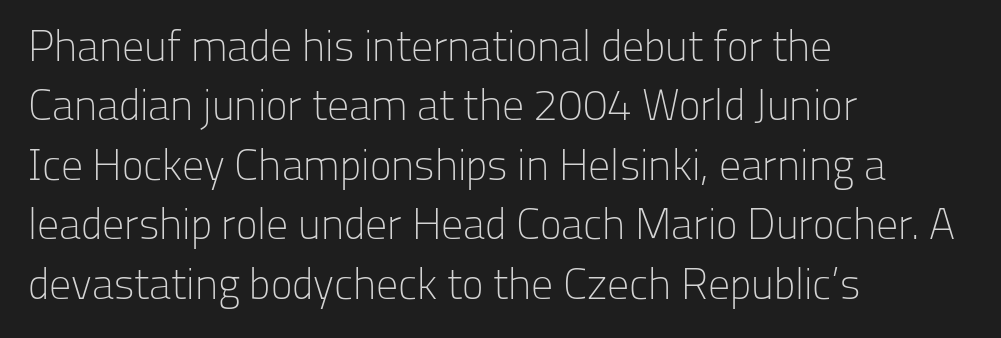
{"serif": "no", "italic": "no", "bold": "no", "weight": "light", "width": "normal", "stroke_contrast": "low", "x_height": "medium", "monospaced": "no", "underline": "no", "align": "left", "line_spacing": "normal", "line_spacing_ratio": 1.35, "letter_spacing": "normal", "letter_spacing_em": 0.0, "glyph_px": 44}
